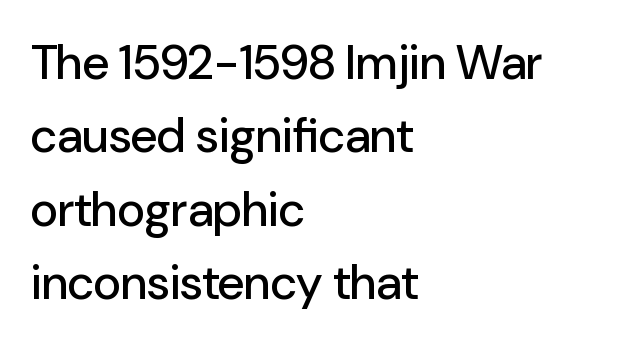
Q: Is the text italic (slanted)? A: No, it is upright.
Q: Is the typeface a serif or a sans-serif typeface? A: Sans-serif.
Q: Is the text underlined? A: No.
Q: How is the paragraph aligned? A: Left-aligned.
Q: Is the spacing between letters normal or unusually wide? A: Normal.
Q: Is the spacing between lines tight, normal or loose? A: Normal.
Q: Width (condensed, normal, or wide)? A: Normal.
Q: Stroke contrast? A: Low.
Q: x-height? A: Medium.
Q: Monospaced? A: No.
